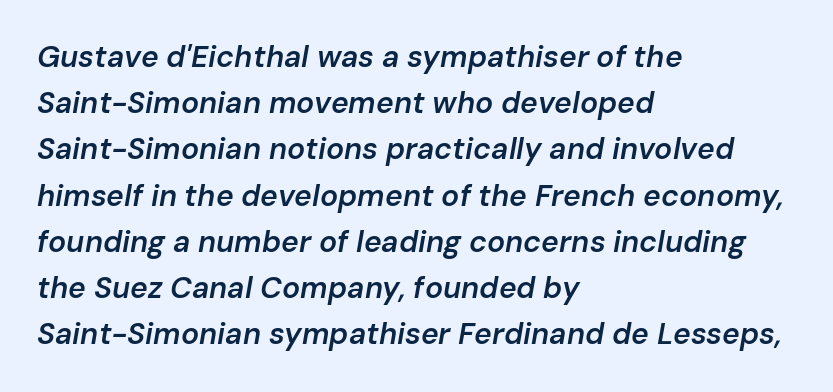
Q: Is the text bold? A: Semi-bold.
Q: Is the text italic (slanted)? A: Yes, it leans right by about 10 degrees.
Q: Is the text underlined? A: No.
Q: How is the paragraph aligned? A: Left-aligned.
Q: Is the spacing between letters normal or unusually wide? A: Normal.
Q: Is the spacing between lines tight, normal or loose? A: Normal.
Q: Width (condensed, normal, or wide)? A: Normal.
Q: Stroke contrast? A: Low.
Q: x-height? A: Medium.
Q: Monospaced? A: No.
